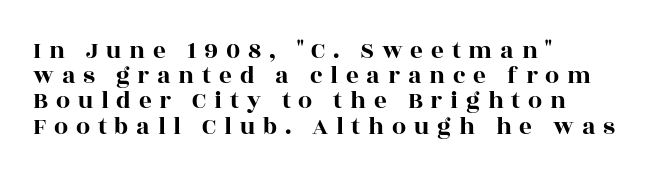
The image shows 25 px text type, upright; set left-aligned, tight line spacing (1.01x), unusually wide letter spacing (+0.31 em), not underlined.
